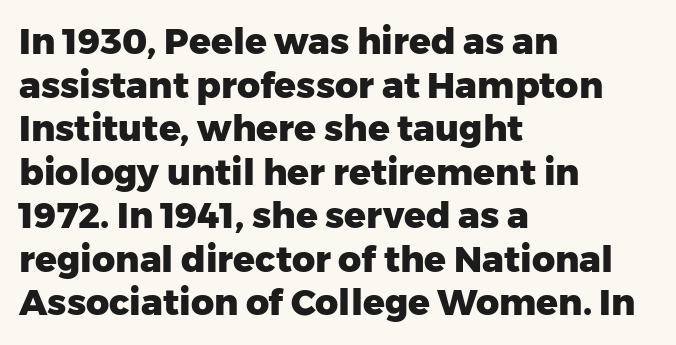
Q: Is the text bold? A: Yes.
Q: Is the text italic (slanted)? A: No, it is upright.
Q: Is the typeface a serif or a sans-serif typeface? A: Sans-serif.
Q: Is the text underlined? A: No.
Q: How is the paragraph aligned? A: Left-aligned.
Q: Is the spacing between letters normal or unusually wide? A: Normal.
Q: Width (condensed, normal, or wide)? A: Normal.
Q: Stroke contrast? A: Low.
Q: x-height? A: Medium.
Q: Monospaced? A: No.
